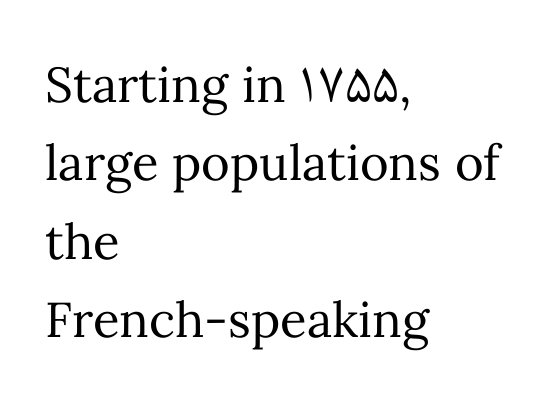
{"italic": "no", "bold": "no", "weight": "regular", "width": "normal", "stroke_contrast": "medium", "x_height": "medium", "monospaced": "no", "underline": "no", "align": "left", "line_spacing": "normal", "line_spacing_ratio": 1.6, "letter_spacing": "normal", "letter_spacing_em": 0.0, "glyph_px": 49}
